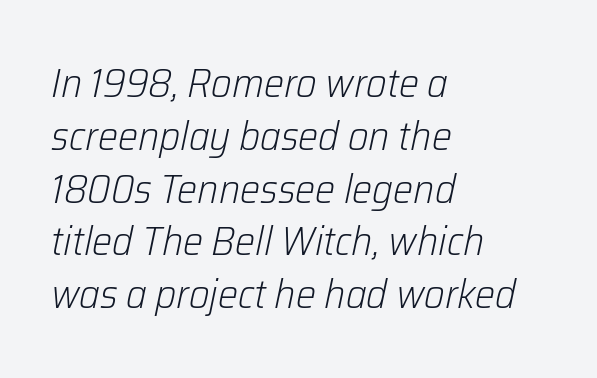
{"italic": "yes", "lean": "right", "slant_degrees": 12, "bold": "no", "weight": "light", "width": "normal", "stroke_contrast": "low", "x_height": "medium", "monospaced": "no", "underline": "no", "align": "left", "line_spacing": "normal", "line_spacing_ratio": 1.32, "letter_spacing": "normal", "letter_spacing_em": 0.0, "glyph_px": 40}
